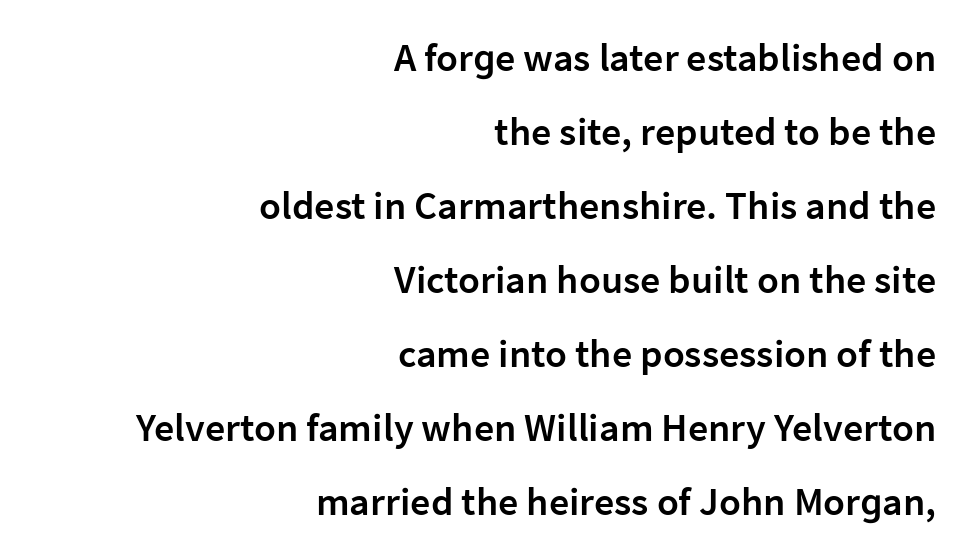
{"serif": "no", "italic": "no", "bold": "semi", "weight": "semibold", "width": "normal", "stroke_contrast": "low", "x_height": "medium", "monospaced": "no", "underline": "no", "align": "right", "line_spacing_ratio": 1.85, "letter_spacing": "normal", "letter_spacing_em": 0.0, "glyph_px": 40}
